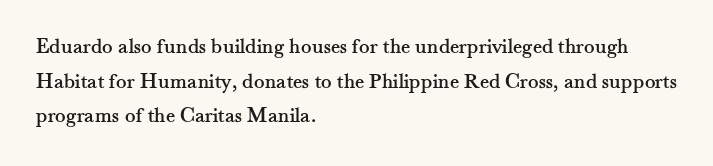
The image shows 22 px text type, upright; set left-aligned, normal line spacing (1.57x), normal letter spacing, not underlined.
